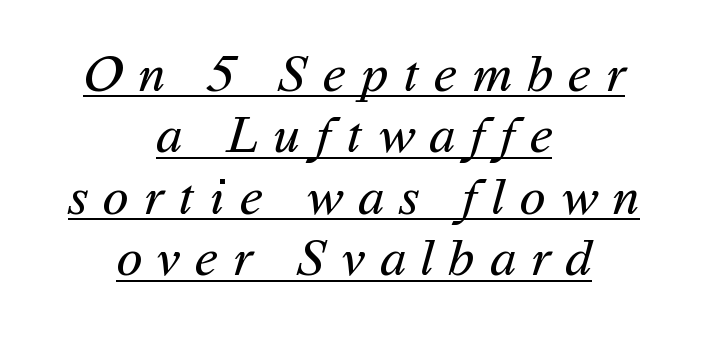
The image shows 53 px regular-weight sans-serif type; set centered, line spacing 1.16x, unusually wide letter spacing (+0.29 em), underlined; medium stroke contrast and a medium x-height.
